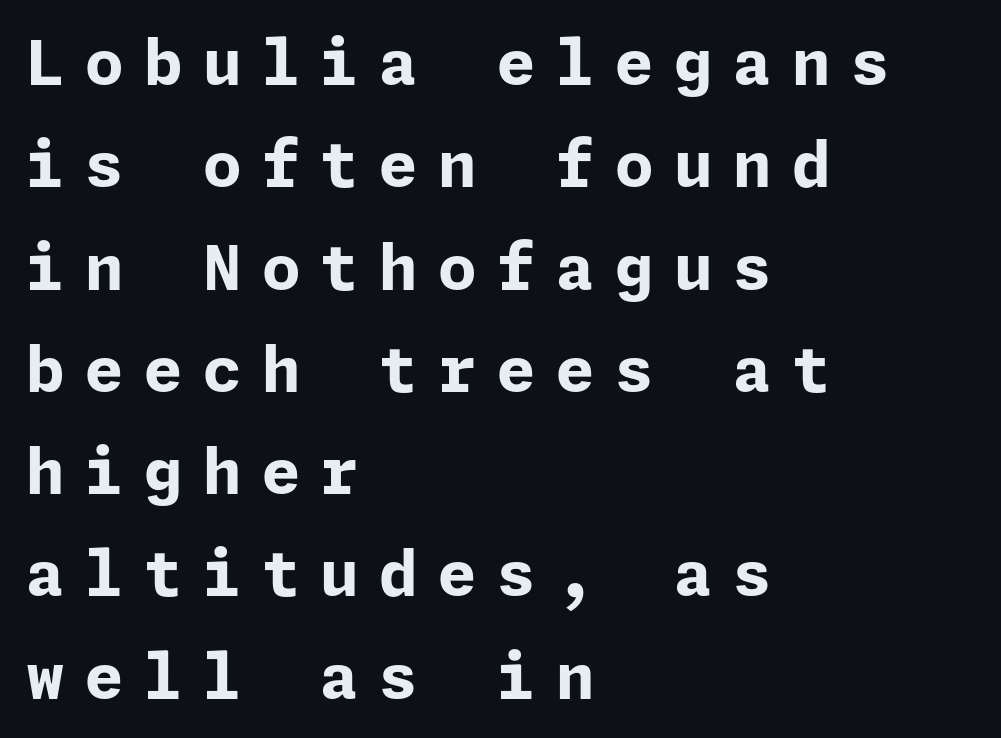
Designer's note — italics off, roman on. The strip under each line holds only bare page. Heavy-handed strokes throughout: this text is bold. A typesetter would label this face a sans. Casual observation: everything's shoved over to the left. Does extra space separate the letters? Yes, quite a lot of it.
